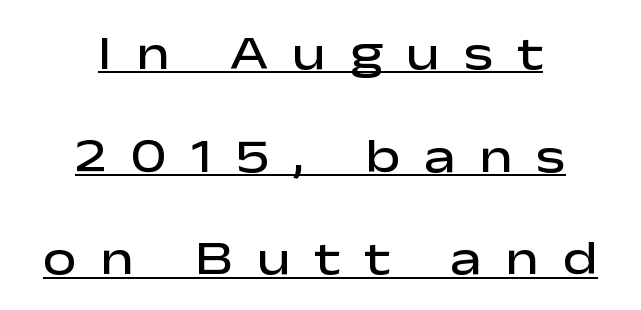
Q: Is the text bold? A: Semi-bold.
Q: Is the text italic (slanted)? A: No, it is upright.
Q: Is the typeface a serif or a sans-serif typeface? A: Sans-serif.
Q: Is the text underlined? A: Yes.
Q: How is the paragraph aligned? A: Centered.
Q: Is the spacing between letters normal or unusually wide? A: Unusually wide.
Q: Is the spacing between lines tight, normal or loose? A: Loose.
Q: Width (condensed, normal, or wide)? A: Wide.
Q: Stroke contrast? A: Low.
Q: x-height? A: Medium.
Q: Monospaced? A: No.
